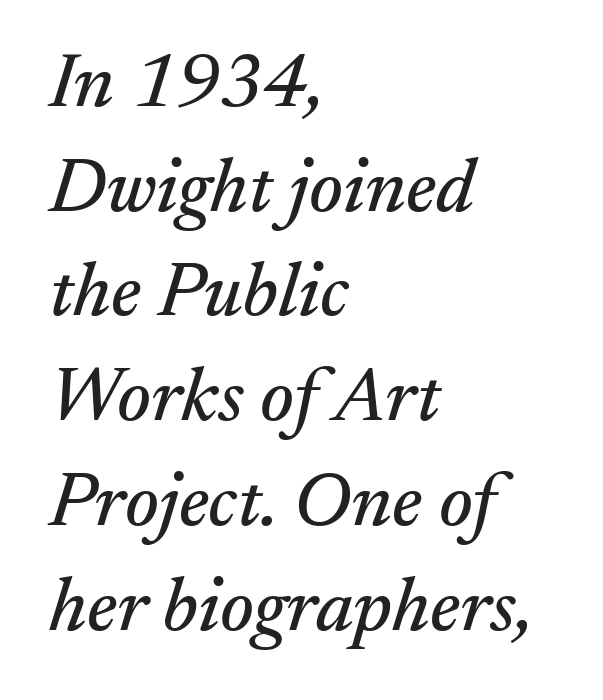
The space between consecutive lines is moderate. Horizontally, the lines are justified to the leading edge only. Look at the bottom of the vertical strokes: they flare into serifs here. Designer's note — italics engaged.
